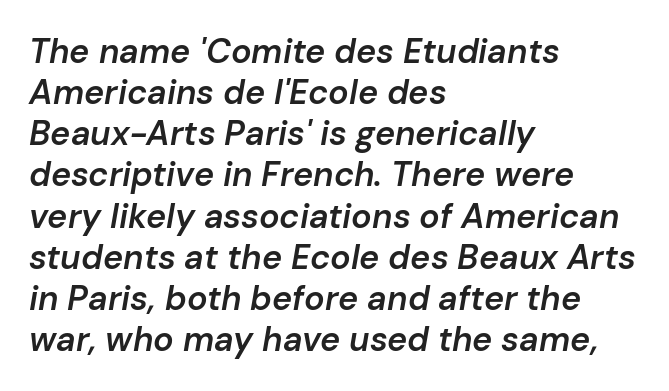
{"italic": "yes", "lean": "right", "slant_degrees": 10, "bold": "semi", "weight": "semibold", "width": "normal", "stroke_contrast": "low", "x_height": "medium", "monospaced": "no", "underline": "no", "align": "left", "line_spacing_ratio": 1.21, "letter_spacing": "normal", "letter_spacing_em": 0.0, "glyph_px": 34}
